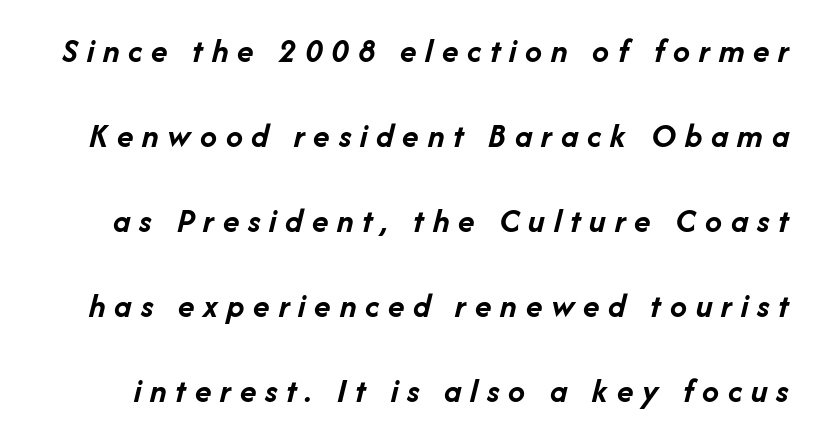
Short note: letters widely spaced. The rendering uses a large line-height, opening up the rows. The face used here has a pronounced slope to its letters. Chunky letters — that's bold for sure. You could not count columns in this text — the font is proportionally spaced.
